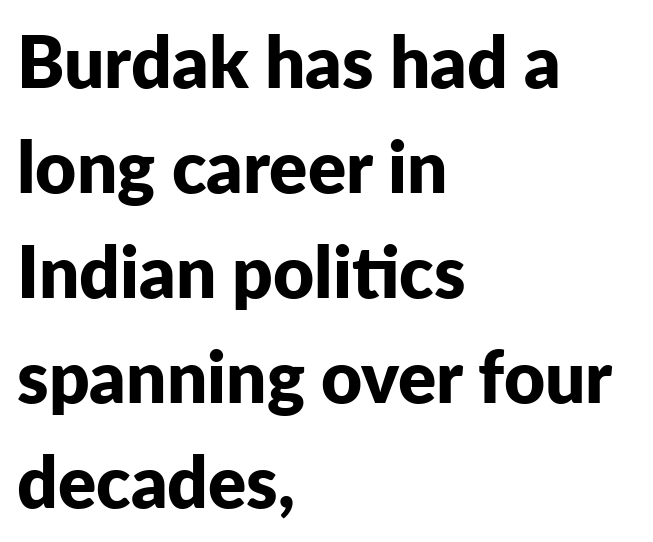
Visually the block forms a straight wall on the left and a jagged coastline on the right. Bare-footed words on every line. Characters follow at the spacing the type designer built in. Note: no serifs on the glyphs. You'd pick this weight for a headline — it's a proper bold.
